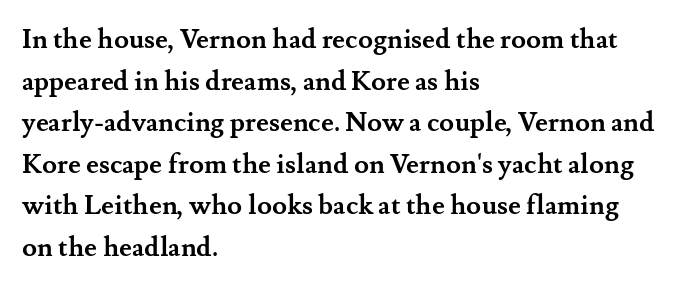
The image shows 27 px bold type, upright; set left-aligned, normal line spacing (1.54x), normal letter spacing, not underlined.
